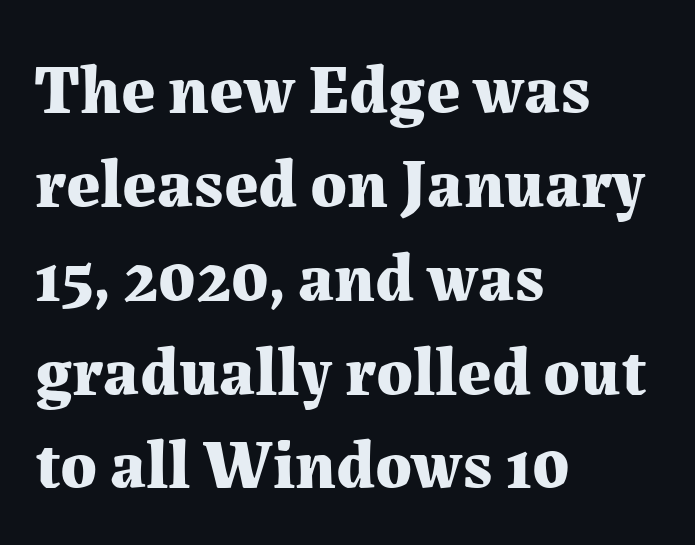
The image shows 68 px bold serif type, upright; set left-aligned, normal line spacing (1.38x), normal letter spacing, not underlined; medium stroke contrast and a medium x-height.
